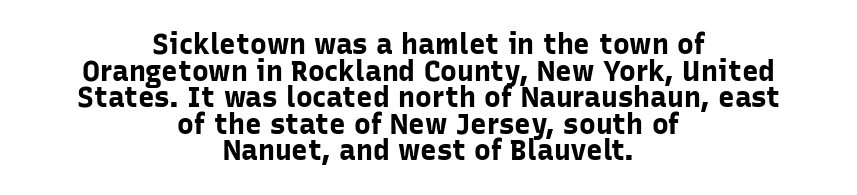
{"serif": "no", "italic": "no", "bold": "yes", "weight": "bold", "width": "normal", "stroke_contrast": "low", "x_height": "medium", "monospaced": "no", "underline": "no", "align": "center", "line_spacing": "tight", "line_spacing_ratio": 0.95, "letter_spacing": "normal", "letter_spacing_em": 0.0, "glyph_px": 28}
